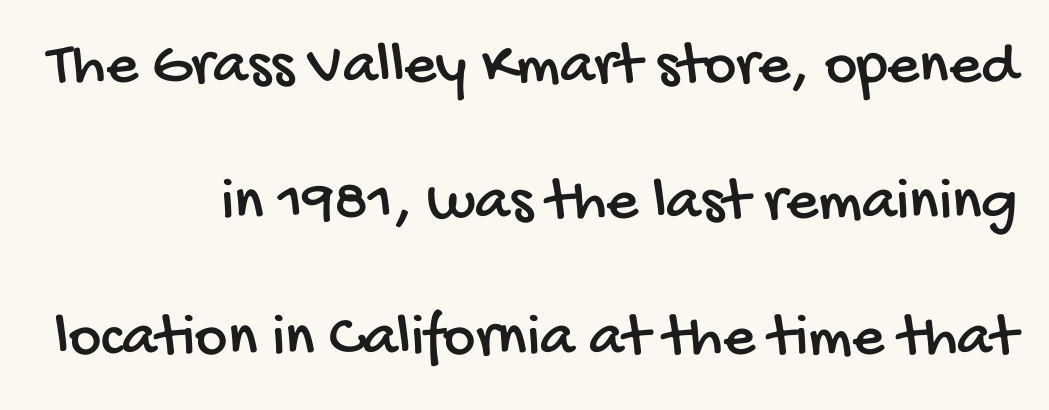
Q: Is the typeface a serif or a sans-serif typeface? A: Sans-serif.
Q: Is the text underlined? A: No.
Q: How is the paragraph aligned? A: Right-aligned.
Q: Is the spacing between letters normal or unusually wide? A: Normal.
Q: Is the spacing between lines tight, normal or loose? A: Loose.
Q: Width (condensed, normal, or wide)? A: Condensed.
Q: Stroke contrast? A: Low.
Q: x-height? A: Large.
Q: Monospaced? A: No.
